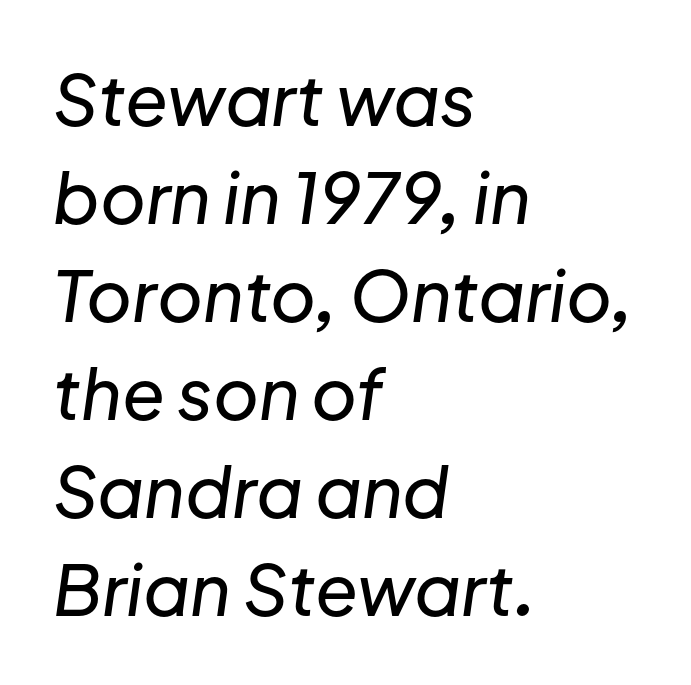
The line-height multiplier appears to be the usual default. Short and long lines alike share a common starting point at left. The face used here has a pronounced slope to its letters. No word sits above an underline.
